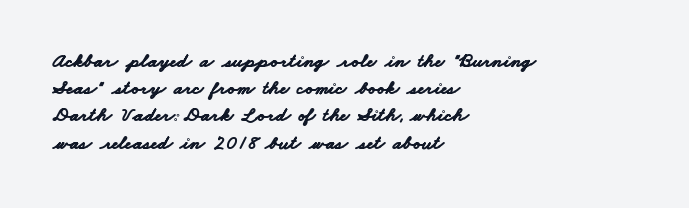
The image shows 20 px bold type; set left-aligned, normal line spacing (1.36x), normal letter spacing, not underlined.
